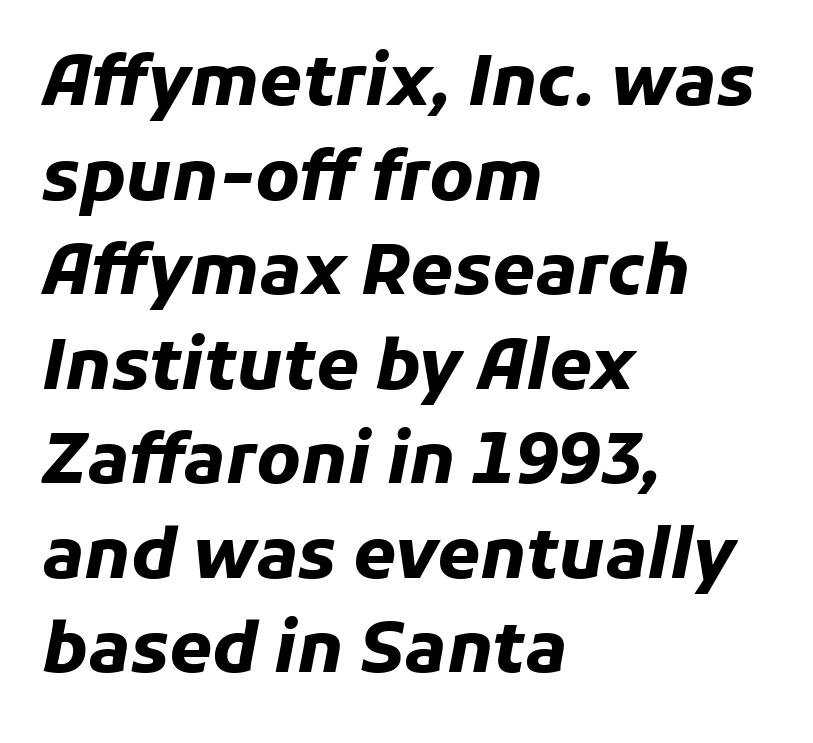
Q: Is the text bold? A: Yes.
Q: Is the text italic (slanted)? A: Yes, it leans right by about 11 degrees.
Q: Is the text underlined? A: No.
Q: How is the paragraph aligned? A: Left-aligned.
Q: Is the spacing between letters normal or unusually wide? A: Normal.
Q: Is the spacing between lines tight, normal or loose? A: Normal.
Q: Width (condensed, normal, or wide)? A: Normal.
Q: Stroke contrast? A: Low.
Q: x-height? A: Medium.
Q: Monospaced? A: No.
